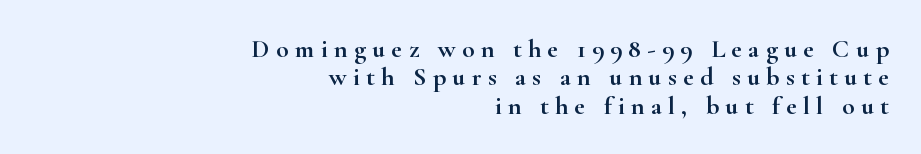
The image shows 26 px text type, upright; set right-aligned, tight line spacing (1.09x), unusually wide letter spacing (+0.24 em), not underlined.
